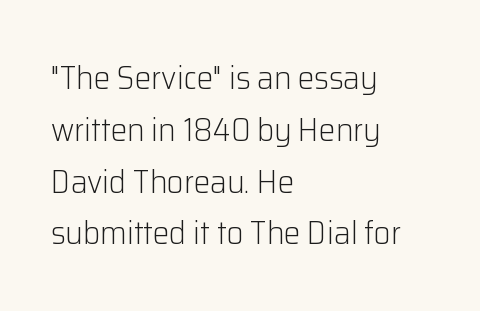
The image shows 33 px light sans-serif type, upright; set left-aligned, normal line spacing (1.57x), normal letter spacing, not underlined; low stroke contrast and a medium x-height.
